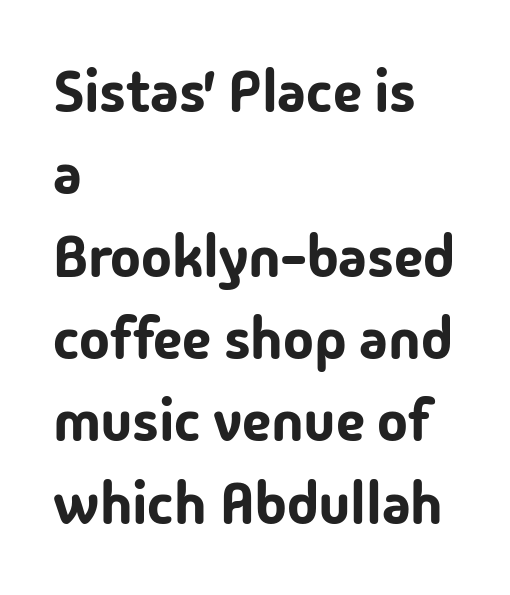
The typeface chosen for these lines omits serifs. You could not count columns in this text — the font is proportionally spaced. Lines of text with bare space underneath. The horizontal fit of the characters is conventional and even. Ascenders rise straight up at ninety degrees. Regular leading.
